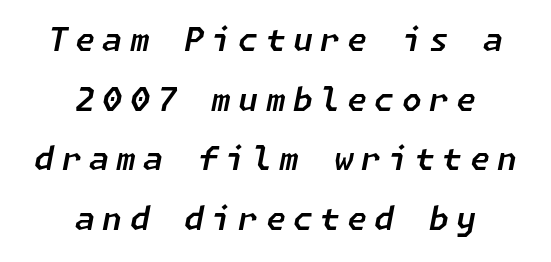
Q: Is the text italic (slanted)? A: Yes, it leans right by about 11 degrees.
Q: Is the text underlined? A: No.
Q: How is the paragraph aligned? A: Centered.
Q: Is the spacing between letters normal or unusually wide? A: Unusually wide.
Q: Width (condensed, normal, or wide)? A: Normal.
Q: Stroke contrast? A: Low.
Q: x-height? A: Medium.
